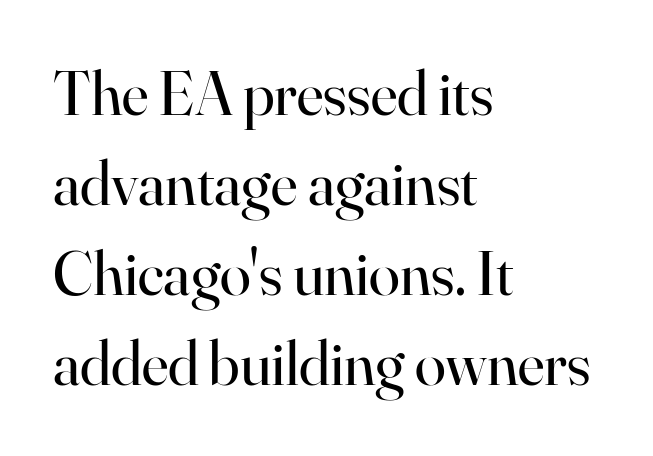
{"serif": "yes", "italic": "no", "bold": "no", "weight": "regular", "width": "normal", "stroke_contrast": "high", "x_height": "small", "monospaced": "no", "underline": "no", "align": "left", "line_spacing": "normal", "line_spacing_ratio": 1.43, "letter_spacing": "normal", "letter_spacing_em": 0.0, "glyph_px": 63}
